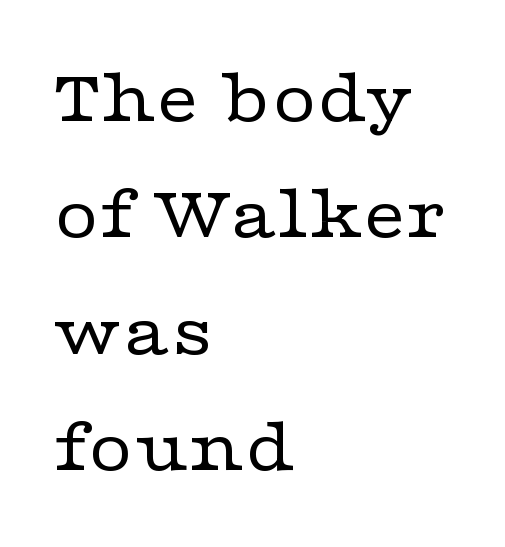
{"serif": "yes", "italic": "no", "bold": "no", "weight": "regular", "width": "wide", "stroke_contrast": "low", "x_height": "medium", "monospaced": "no", "underline": "no", "align": "left", "line_spacing": "normal", "line_spacing_ratio": 1.53, "letter_spacing": "normal", "letter_spacing_em": 0.0, "glyph_px": 76}
